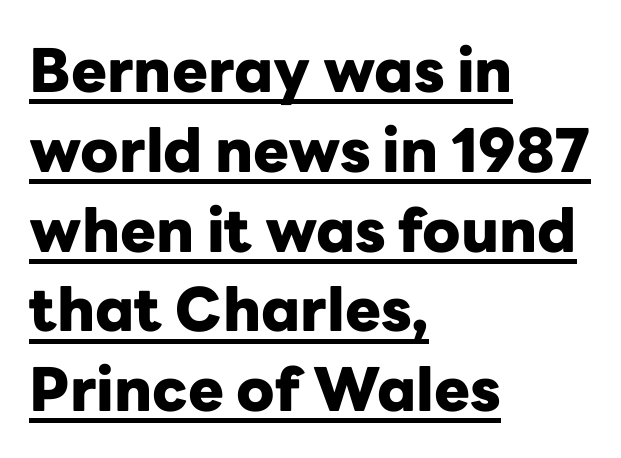
The rendering anchors every line to the left-hand side. Normally led — the rows are evenly, conventionally spaced. Unlike italic type, these characters show no tilt at all. These lines are rendered in a variable-pitch font. The font family rendered here belongs to the sans-serif group. Every word sits above its own underline.
